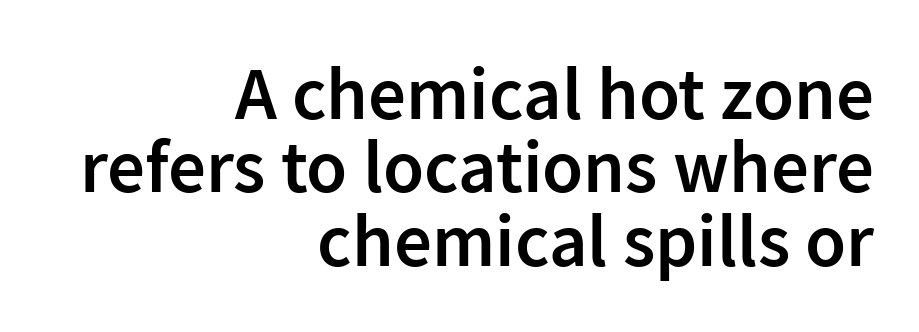
The image shows 75 px semibold sans-serif type, upright; set right-aligned, tight line spacing (0.98x), normal letter spacing, not underlined; low stroke contrast and a medium x-height.
